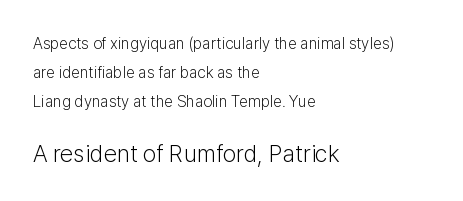
Q: Is the text bold? A: No.
Q: Is the text italic (slanted)? A: No, it is upright.
Q: Is the text underlined? A: No.
Q: How is the paragraph aligned? A: Left-aligned.
Q: Is the spacing between letters normal or unusually wide? A: Normal.
Q: Which block of text is set in a larger size, the first (top) or the second (bottom)? A: The second (bottom) one.
